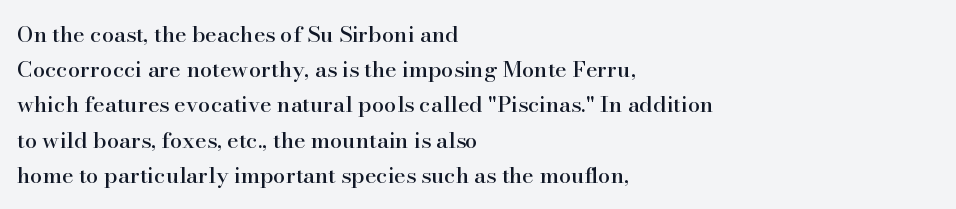
Q: Is the text italic (slanted)? A: No, it is upright.
Q: Is the text underlined? A: No.
Q: How is the paragraph aligned? A: Left-aligned.
Q: Is the spacing between letters normal or unusually wide? A: Normal.
Q: Is the spacing between lines tight, normal or loose? A: Normal.
